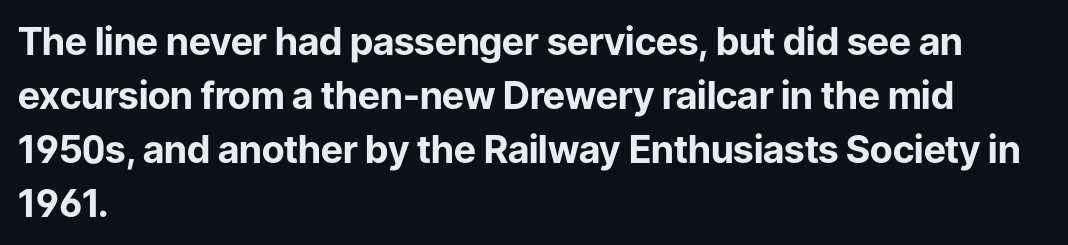
{"serif": "no", "italic": "no", "bold": "yes", "weight": "bold", "width": "normal", "stroke_contrast": "low", "x_height": "medium", "monospaced": "no", "underline": "no", "align": "left", "line_spacing": "normal", "line_spacing_ratio": 1.42, "letter_spacing": "normal", "letter_spacing_em": 0.0, "glyph_px": 38}
